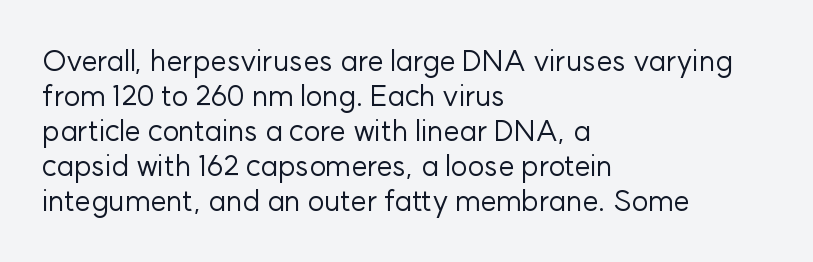
The image shows 29 px regular-weight sans-serif type, upright; set left-aligned, line spacing 1.21x, normal letter spacing, not underlined; low stroke contrast and a medium x-height.
